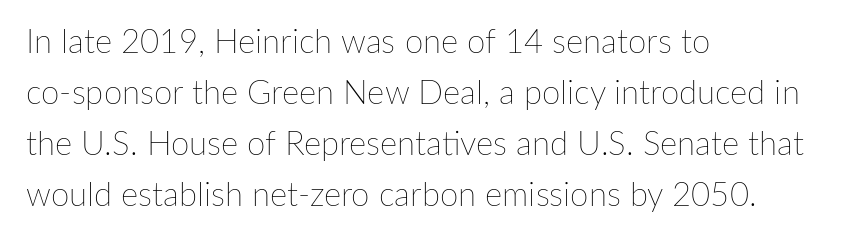
The image shows 33 px thin type, upright; set left-aligned, normal line spacing (1.55x), normal letter spacing, not underlined; low stroke contrast and a medium x-height.
